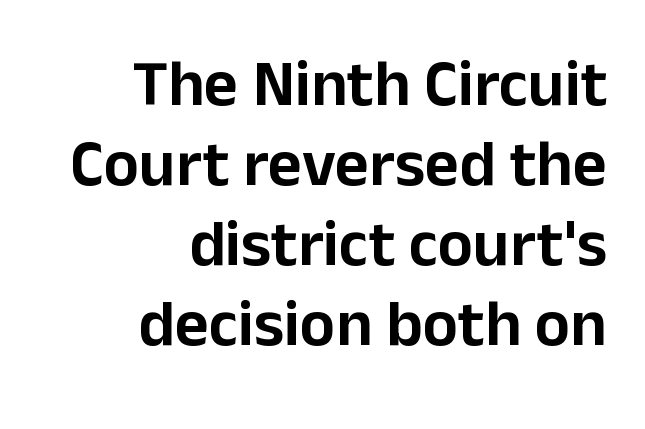
Q: Is the text italic (slanted)? A: No, it is upright.
Q: Is the typeface a serif or a sans-serif typeface? A: Sans-serif.
Q: Is the text underlined? A: No.
Q: How is the paragraph aligned? A: Right-aligned.
Q: Is the spacing between letters normal or unusually wide? A: Normal.
Q: Width (condensed, normal, or wide)? A: Normal.
Q: Stroke contrast? A: Low.
Q: x-height? A: Medium.
Q: Monospaced? A: No.
